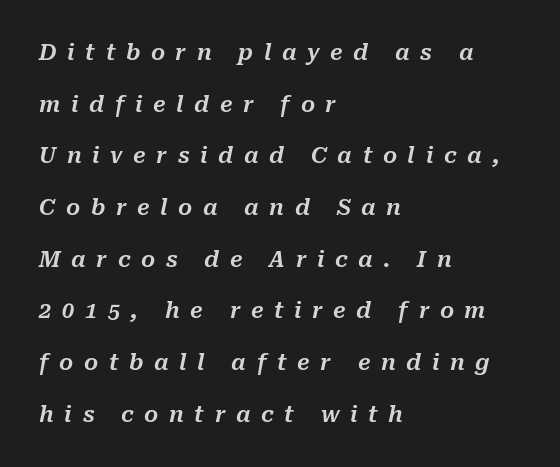
The image shows 22 px text type, italic (leaning right); set left-aligned, loose line spacing (2.35x), unusually wide letter spacing (+0.48 em), not underlined.
